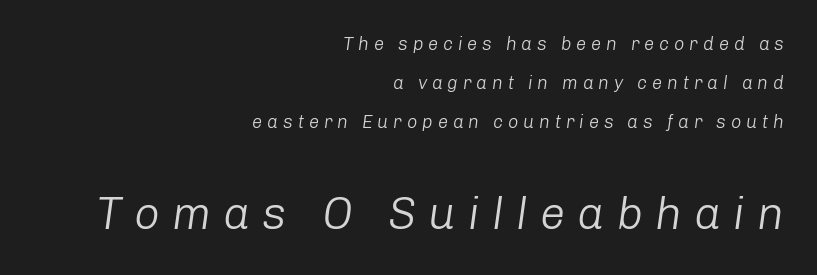
Q: Is the text bold? A: No.
Q: Is the text italic (slanted)? A: Yes, it leans right by about 8 degrees.
Q: Is the text underlined? A: No.
Q: How is the paragraph aligned? A: Right-aligned.
Q: Is the spacing between letters normal or unusually wide? A: Unusually wide.
Q: Is the spacing between lines tight, normal or loose? A: Loose.
Q: Which block of text is set in a larger size, the first (top) or the second (bottom)? A: The second (bottom) one.
Q: Width (condensed, normal, or wide)? A: Normal.
Q: Stroke contrast? A: Low.
Q: x-height? A: Medium.
Q: Monospaced? A: No.
